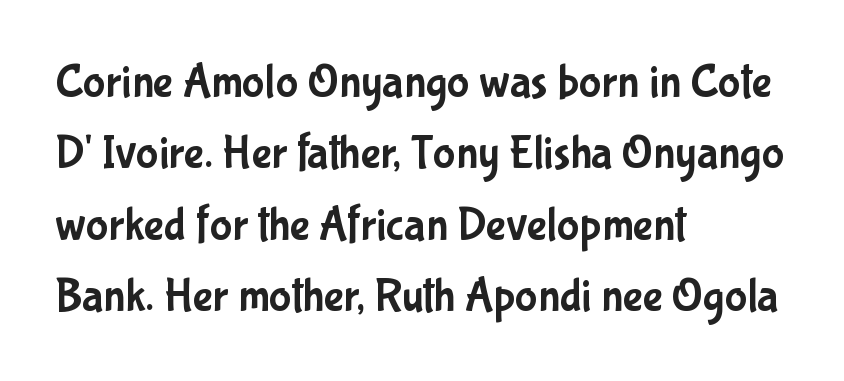
Q: Is the text italic (slanted)? A: No, it is upright.
Q: Is the typeface a serif or a sans-serif typeface? A: Sans-serif.
Q: Is the text underlined? A: No.
Q: How is the paragraph aligned? A: Left-aligned.
Q: Is the spacing between letters normal or unusually wide? A: Normal.
Q: Is the spacing between lines tight, normal or loose? A: Normal.
Q: Width (condensed, normal, or wide)? A: Condensed.
Q: Stroke contrast? A: Low.
Q: x-height? A: Medium.
Q: Monospaced? A: No.
